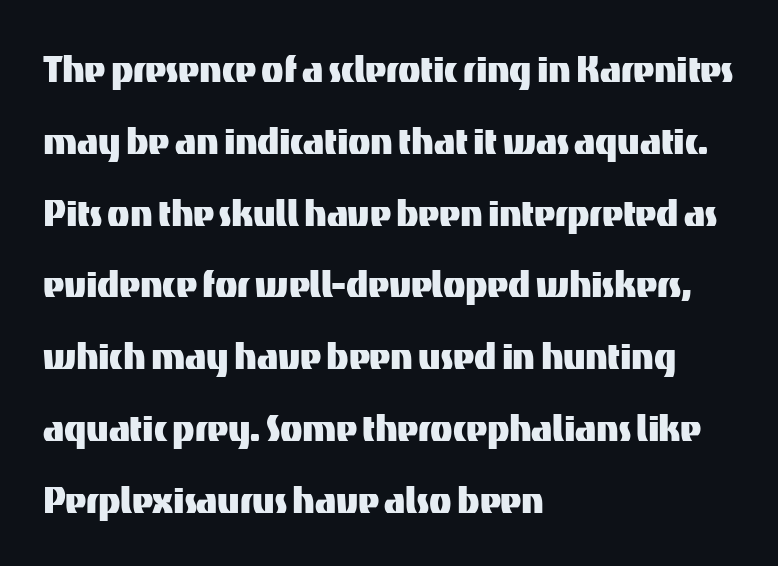
Q: Is the text italic (slanted)? A: No, it is upright.
Q: Is the typeface a serif or a sans-serif typeface? A: Sans-serif.
Q: Is the text underlined? A: No.
Q: How is the paragraph aligned? A: Left-aligned.
Q: Is the spacing between letters normal or unusually wide? A: Normal.
Q: Is the spacing between lines tight, normal or loose? A: Normal.
Q: Width (condensed, normal, or wide)? A: Normal.
Q: Stroke contrast? A: Medium.
Q: x-height? A: Medium.
Q: Monospaced? A: No.
